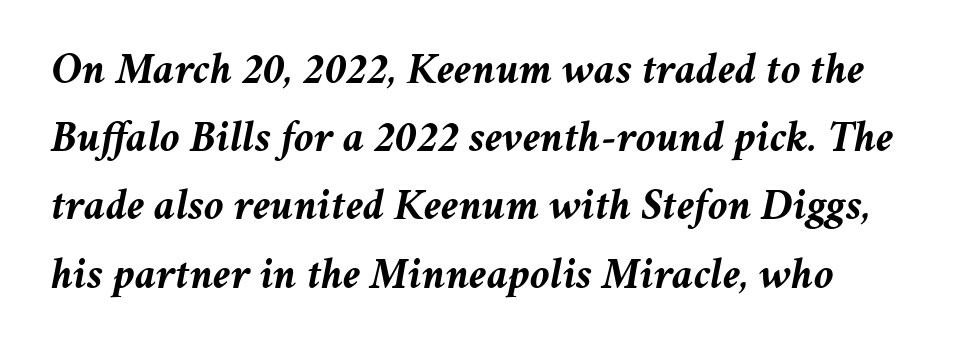
The rendering uses a bold face; every stroke is thick and dark. Every character sits at an angle, as italics do. The vertical gap from one line to the next is medium. Underlining? Definitely not there. Tracking value appears to be zero — textbook default spacing. Is this a fixed-width face? No — the glyphs have proportional, varying widths.
